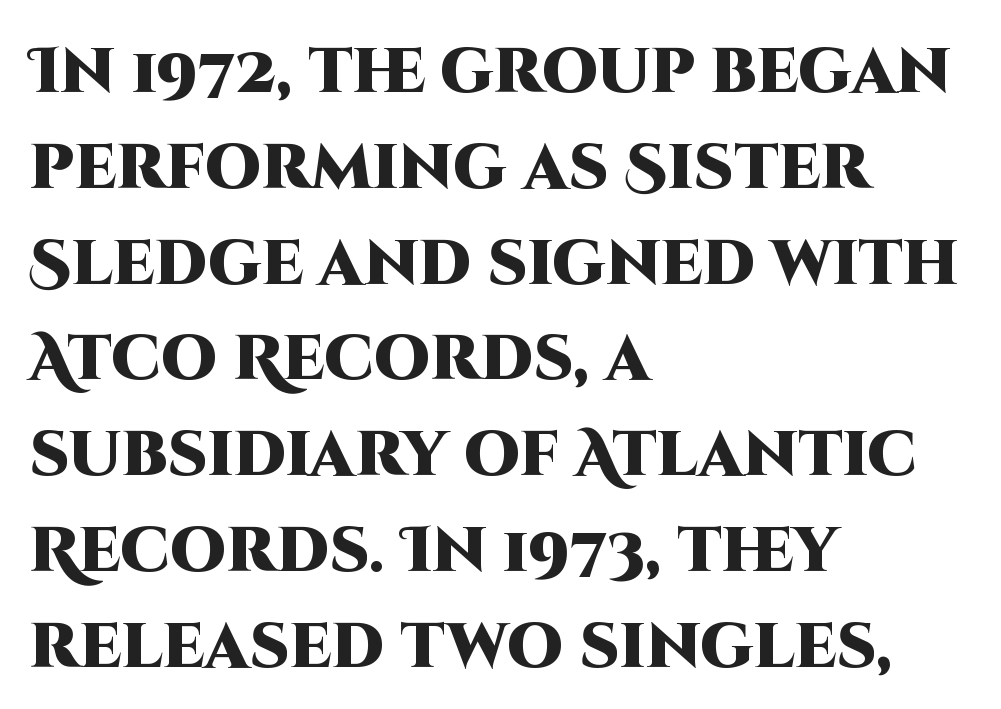
The rendering shows plain stroke endings on the letterforms — a sans-serif design. Does the copy run flush right? No — it runs flush left. These lines sit exactly where default settings would place them. Letter spacing: default. Compared with an ordinary text face, these strokes are far heavier — a full bold. Style check: upright.
